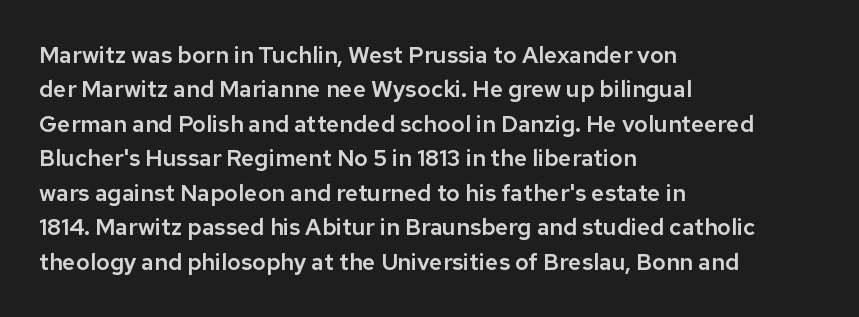
The specimen omits any rule beneath the text block's lines. The line-height multiplier appears to be the usual default. Posture: upright roman. The letters sit at their default tracking, neither squeezed nor spread.
